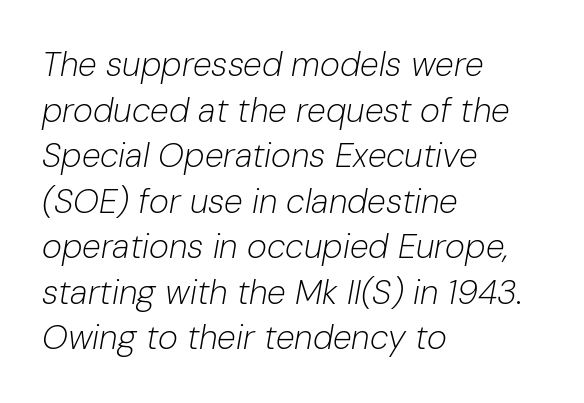
The image shows 34 px light type, italic (leaning right); set left-aligned, normal line spacing (1.34x), normal letter spacing, not underlined; low stroke contrast and a medium x-height.
